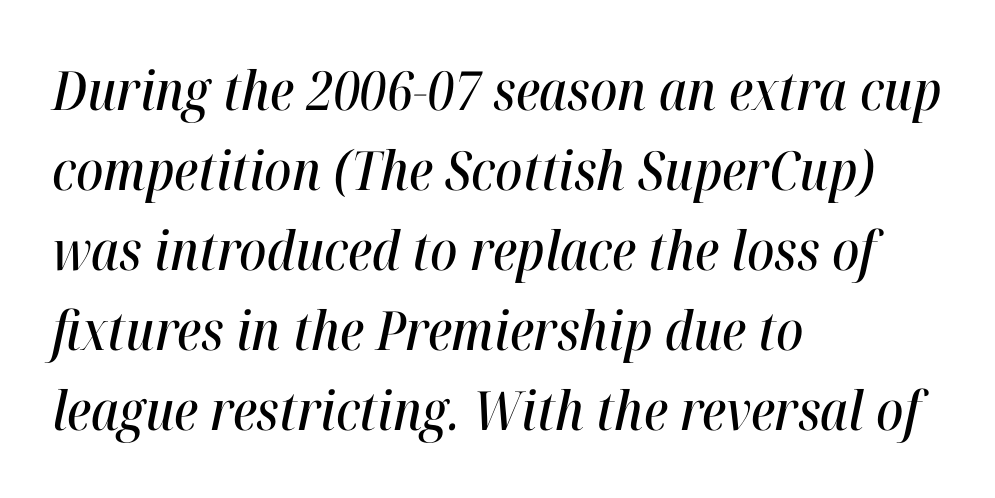
These lines were composed using italics. A typesetter would call this leading conventional body-copy spacing. The passage is arranged the way most books set body copy — flush left. Here the glyphs are tracked normally, forming tight word shapes. Proportional: the letters do not fall into vertical columns.
